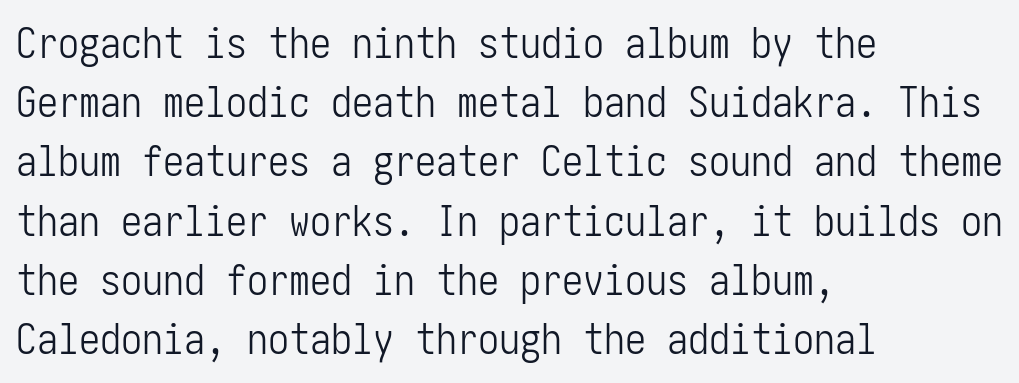
The image shows 42 px light, condensed sans-serif type, upright; set left-aligned, normal line spacing (1.41x), normal letter spacing, not underlined; low stroke contrast and a medium x-height.
